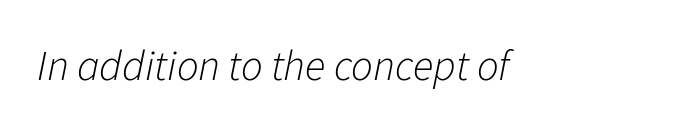
{"italic": "yes", "lean": "right", "slant_degrees": 11, "bold": "no", "weight": "light", "width": "normal", "stroke_contrast": "low", "x_height": "medium", "monospaced": "no", "underline": "no", "letter_spacing": "normal", "letter_spacing_em": 0.0, "glyph_px": 43}
